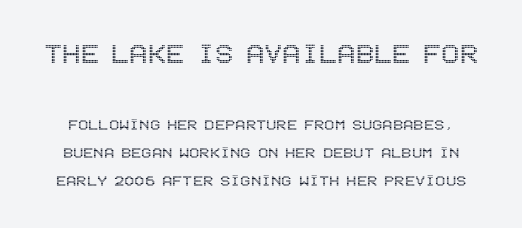
{"italic": "no", "width": "condensed", "x_height": "large", "underline": "no", "line_spacing": "normal", "line_spacing_ratio": 1.47, "letter_spacing": "normal", "letter_spacing_em": 0.0, "larger_block": "first", "size_ratio": 1.79, "glyph_px": 34}
